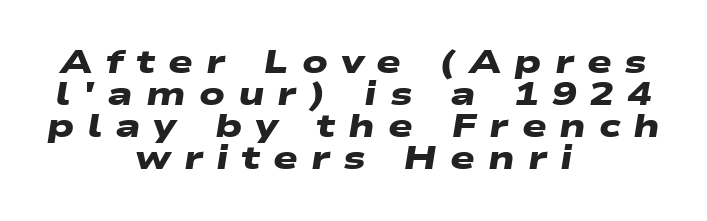
The image shows 33 px heavy, wide sans-serif type; set centered, tight line spacing (0.97x), unusually wide letter spacing (+0.39 em), not underlined; low stroke contrast and a medium x-height.
